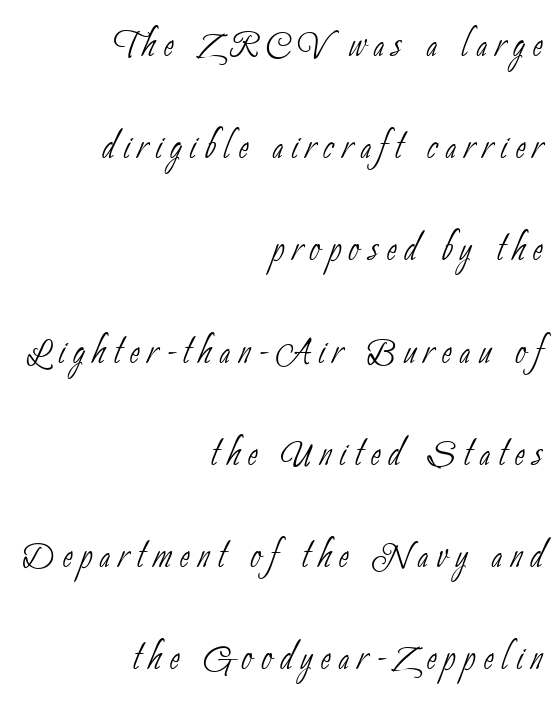
Q: Is the text bold? A: No.
Q: Is the typeface a serif or a sans-serif typeface? A: Sans-serif.
Q: Is the text underlined? A: No.
Q: How is the paragraph aligned? A: Right-aligned.
Q: Is the spacing between lines tight, normal or loose? A: Loose.
Q: Width (condensed, normal, or wide)? A: Condensed.
Q: Stroke contrast? A: Low.
Q: x-height? A: Small.
Q: Monospaced? A: No.
